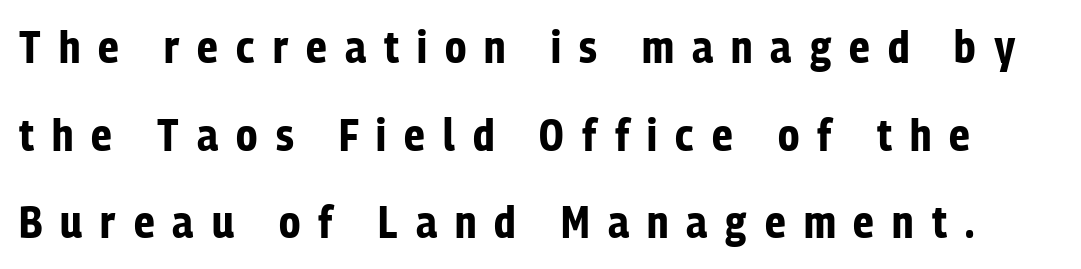
{"serif": "no", "italic": "no", "bold": "yes", "weight": "bold", "width": "condensed", "stroke_contrast": "low", "x_height": "medium", "monospaced": "no", "underline": "no", "line_spacing": "loose", "line_spacing_ratio": 1.95, "letter_spacing": "wide", "letter_spacing_em": 0.4, "glyph_px": 45}
